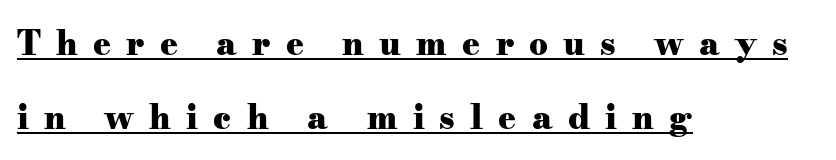
The image shows 33 px heavy, wide serif type, upright; set left-aligned, loose line spacing (2.24x), unusually wide letter spacing (+0.46 em), underlined; medium stroke contrast and a small x-height.
